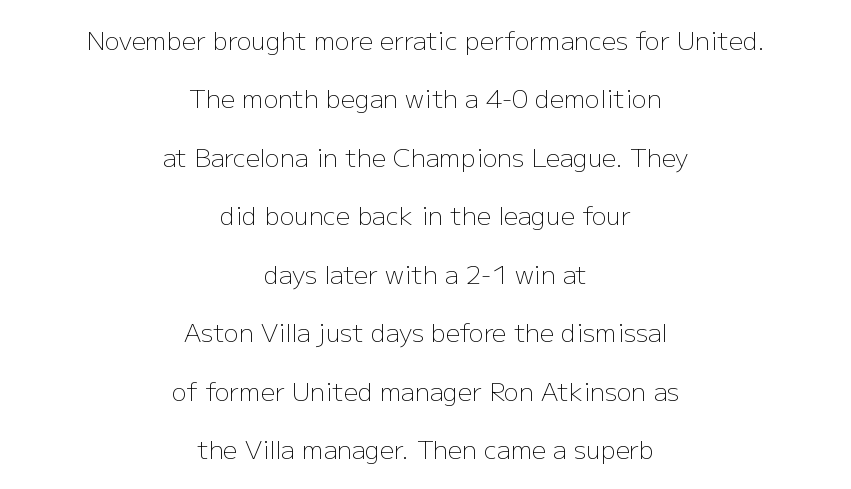
The image shows 25 px text type, upright; set centered, loose line spacing (2.34x), normal letter spacing, not underlined.
